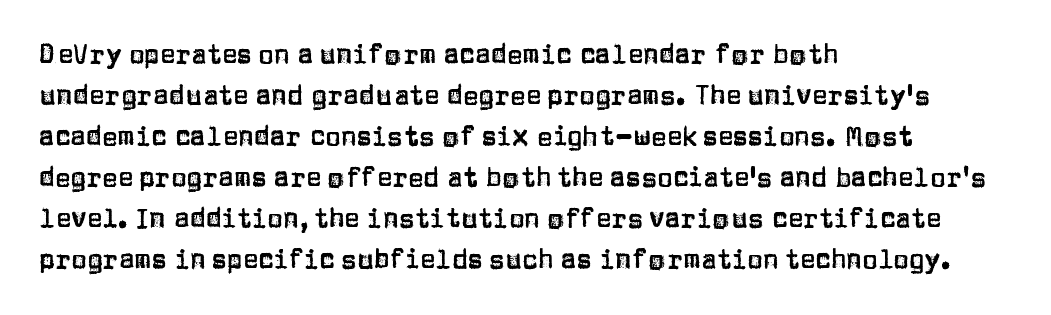
Descenders hang freely into open space. The font's upright variant was chosen for this text. Alignment: flush left. Leading: standard. The letterforms sit shoulder to shoulder at normal distance.
